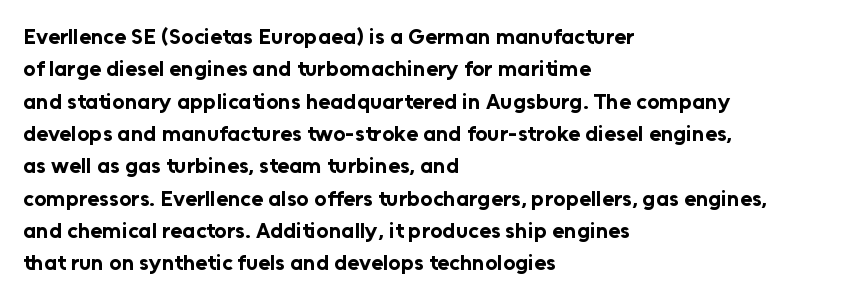
Q: Is the text bold? A: Yes.
Q: Is the text italic (slanted)? A: No, it is upright.
Q: Is the text underlined? A: No.
Q: How is the paragraph aligned? A: Left-aligned.
Q: Is the spacing between letters normal or unusually wide? A: Normal.
Q: Is the spacing between lines tight, normal or loose? A: Normal.
